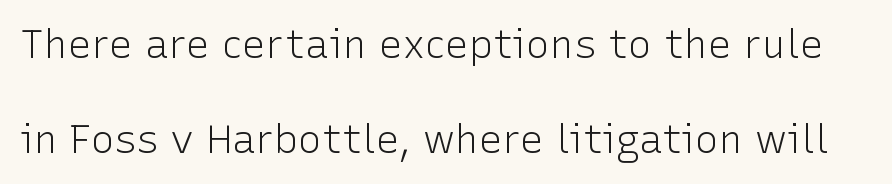
Q: Is the text bold? A: No.
Q: Is the text italic (slanted)? A: No, it is upright.
Q: Is the typeface a serif or a sans-serif typeface? A: Sans-serif.
Q: Is the text underlined? A: No.
Q: Is the spacing between letters normal or unusually wide? A: Normal.
Q: Is the spacing between lines tight, normal or loose? A: Loose.
Q: Width (condensed, normal, or wide)? A: Normal.
Q: Stroke contrast? A: Low.
Q: x-height? A: Medium.
Q: Monospaced? A: No.
